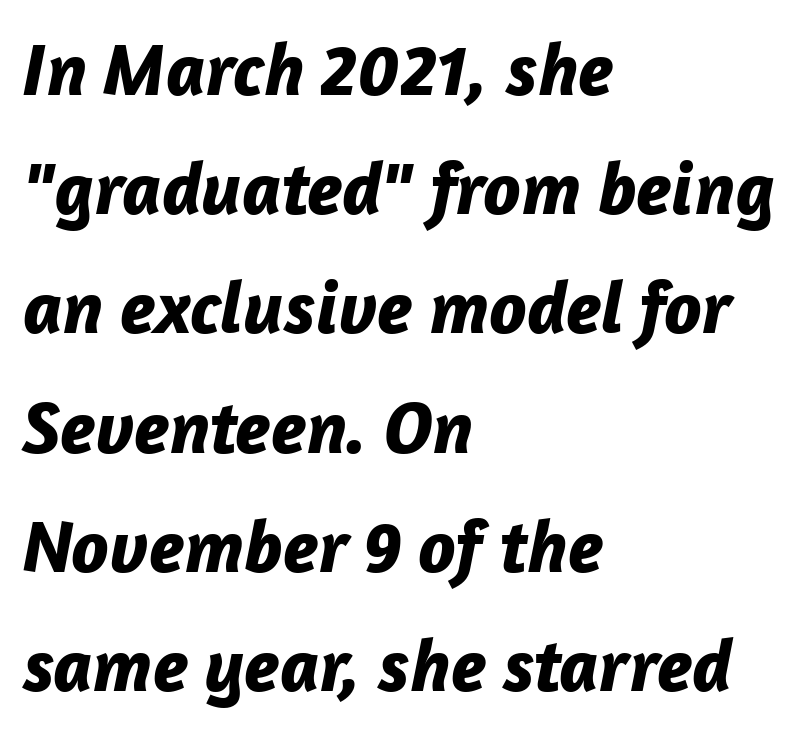
{"italic": "yes", "lean": "right", "slant_degrees": 12, "bold": "yes", "weight": "bold", "width": "normal", "stroke_contrast": "low", "x_height": "medium", "monospaced": "no", "underline": "no", "align": "left", "line_spacing": "normal", "line_spacing_ratio": 1.59, "letter_spacing": "normal", "letter_spacing_em": 0.0, "glyph_px": 75}
